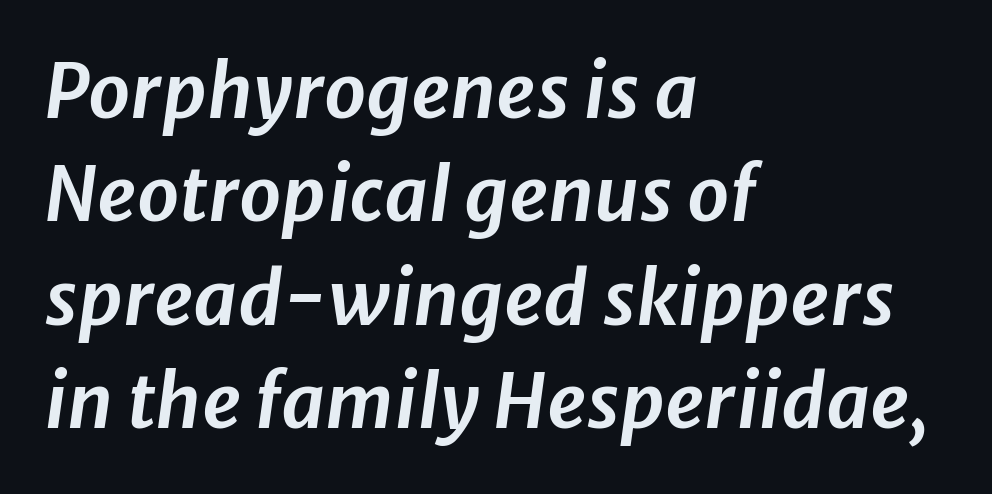
The image shows 75 px text type, italic (leaning right); set left-aligned, normal line spacing (1.38x), normal letter spacing, not underlined; low stroke contrast and a medium x-height.
